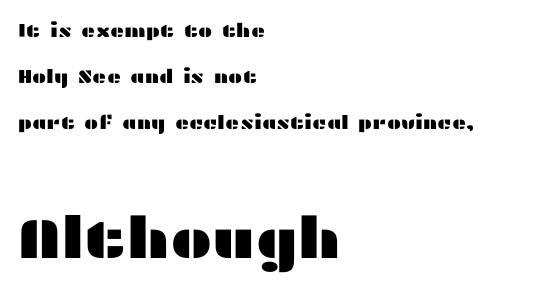
{"serif": "no", "italic": "no", "width": "wide", "stroke_contrast": "medium", "x_height": "medium", "monospaced": "no", "underline": "no", "align": "left", "line_spacing": "loose", "line_spacing_ratio": 2.42, "letter_spacing": "normal", "letter_spacing_em": 0.0, "larger_block": "second", "size_ratio": 3.0, "glyph_px": 57}
